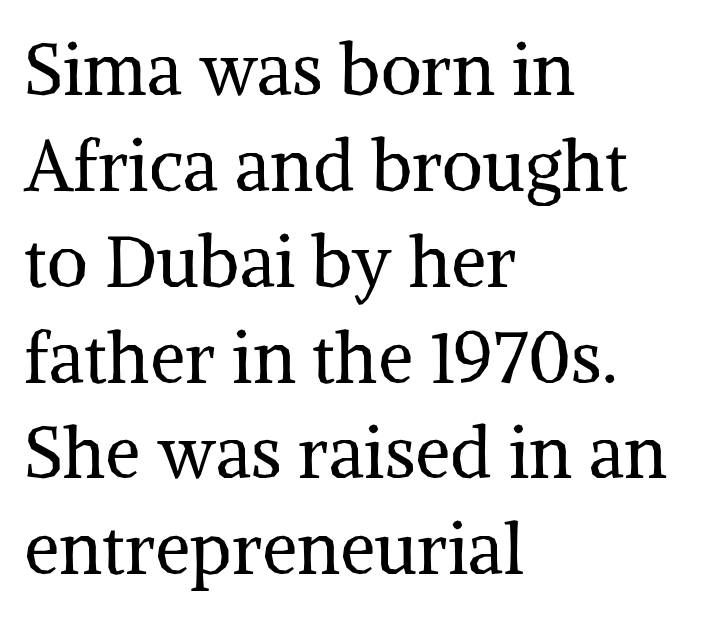
The image shows 71 px regular-weight serif type, upright; set left-aligned, normal line spacing (1.35x), normal letter spacing, not underlined; medium stroke contrast and a medium x-height.
